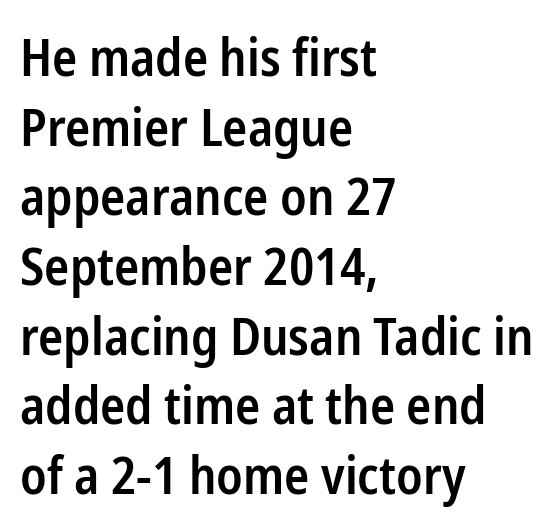
Q: Is the text bold? A: Semi-bold.
Q: Is the text italic (slanted)? A: No, it is upright.
Q: Is the typeface a serif or a sans-serif typeface? A: Sans-serif.
Q: Is the text underlined? A: No.
Q: How is the paragraph aligned? A: Left-aligned.
Q: Is the spacing between letters normal or unusually wide? A: Normal.
Q: Is the spacing between lines tight, normal or loose? A: Normal.
Q: Width (condensed, normal, or wide)? A: Condensed.
Q: Stroke contrast? A: Low.
Q: x-height? A: Medium.
Q: Monospaced? A: No.
